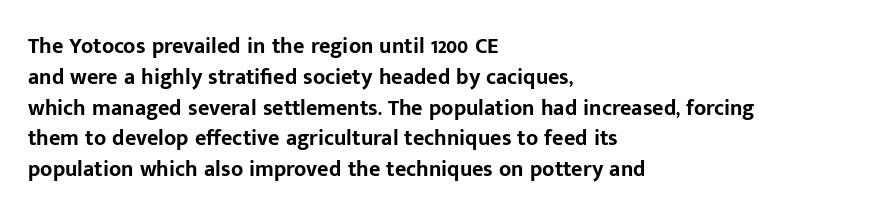
The image shows 22 px bold type, upright; set left-aligned, normal line spacing (1.4x), normal letter spacing, not underlined.
